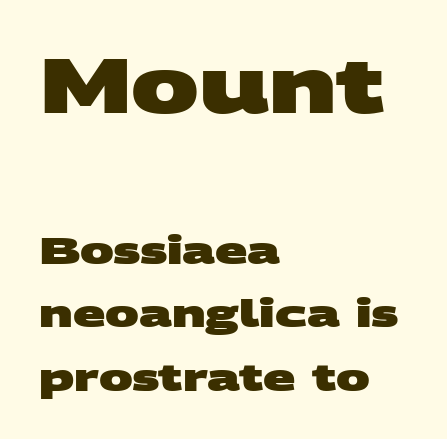
Q: Is the text bold? A: Yes.
Q: Is the typeface a serif or a sans-serif typeface? A: Sans-serif.
Q: Is the text underlined? A: No.
Q: How is the paragraph aligned? A: Left-aligned.
Q: Is the spacing between letters normal or unusually wide? A: Normal.
Q: Is the spacing between lines tight, normal or loose? A: Normal.
Q: Which block of text is set in a larger size, the first (top) or the second (bottom)? A: The first (top) one.
Q: Width (condensed, normal, or wide)? A: Wide.
Q: Stroke contrast? A: Medium.
Q: x-height? A: Large.
Q: Monospaced? A: No.
